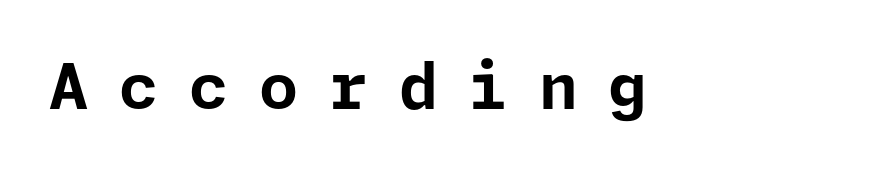
The image shows 63 px bold sans-serif type, upright; set unusually wide letter spacing (+0.49 em), not underlined; low stroke contrast and a medium x-height.
